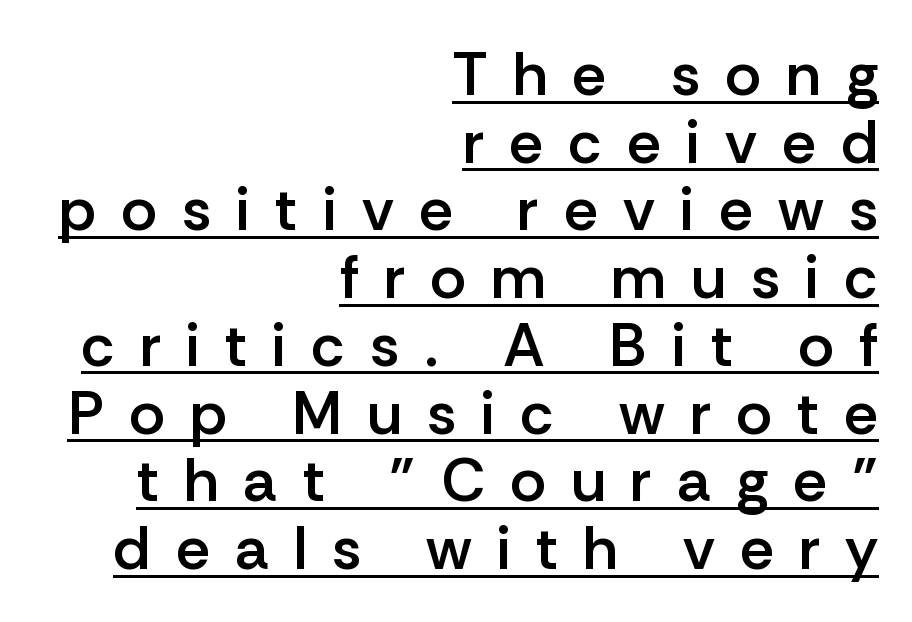
Q: Is the text bold? A: Semi-bold.
Q: Is the text italic (slanted)? A: No, it is upright.
Q: Is the typeface a serif or a sans-serif typeface? A: Sans-serif.
Q: Is the text underlined? A: Yes.
Q: How is the paragraph aligned? A: Right-aligned.
Q: Is the spacing between letters normal or unusually wide? A: Unusually wide.
Q: Is the spacing between lines tight, normal or loose? A: Tight.
Q: Width (condensed, normal, or wide)? A: Normal.
Q: Stroke contrast? A: Low.
Q: x-height? A: Medium.
Q: Monospaced? A: No.
